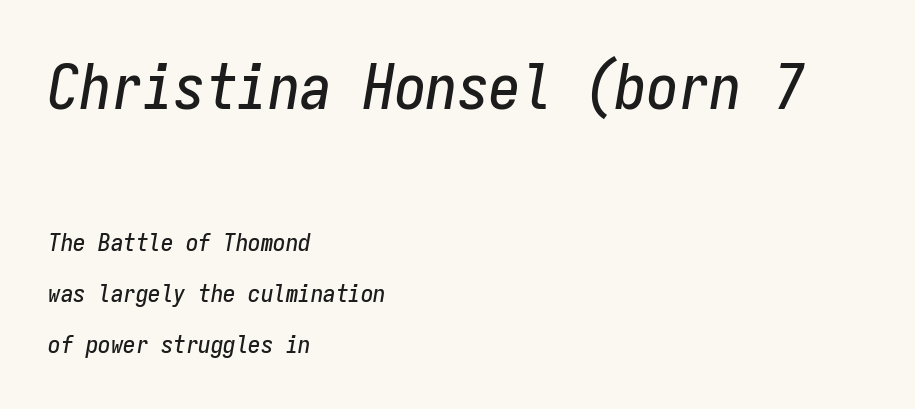
The image shows 63 px condensed type, italic (leaning right), monospaced; set left-aligned, loose line spacing (2.03x), normal letter spacing, not underlined; the first (top) block is 2.52x larger; low stroke contrast and a medium x-height.
